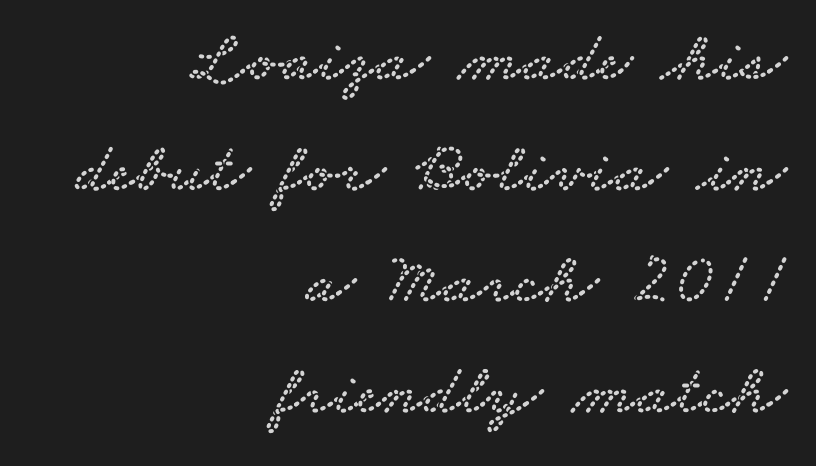
The image shows 72 px wide serif type; set right-aligned, normal line spacing (1.54x), normal letter spacing, not underlined; low stroke contrast and a small x-height.
